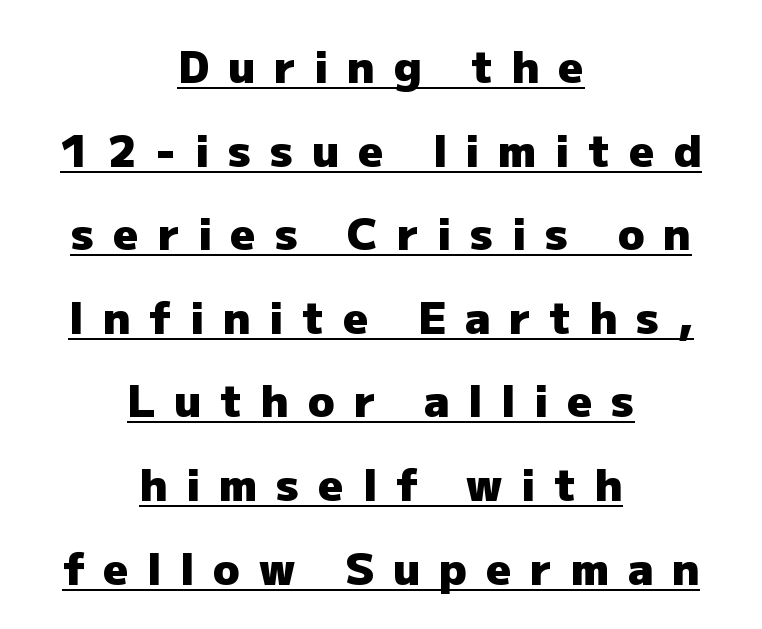
The image shows 44 px heavy sans-serif type, upright; set centered, loose line spacing (1.9x), unusually wide letter spacing (+0.43 em), underlined; low stroke contrast and a medium x-height.
